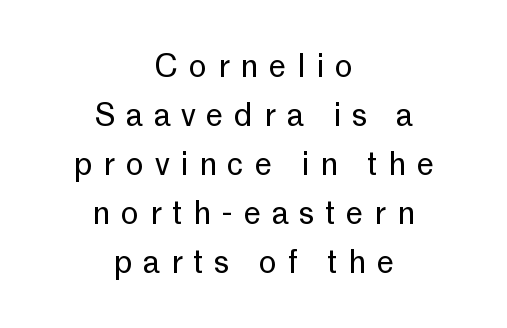
Q: Is the text bold? A: No.
Q: Is the text italic (slanted)? A: No, it is upright.
Q: Is the typeface a serif or a sans-serif typeface? A: Sans-serif.
Q: Is the text underlined? A: No.
Q: How is the paragraph aligned? A: Centered.
Q: Is the spacing between letters normal or unusually wide? A: Unusually wide.
Q: Is the spacing between lines tight, normal or loose? A: Normal.
Q: Width (condensed, normal, or wide)? A: Normal.
Q: Stroke contrast? A: Low.
Q: x-height? A: Medium.
Q: Monospaced? A: No.
